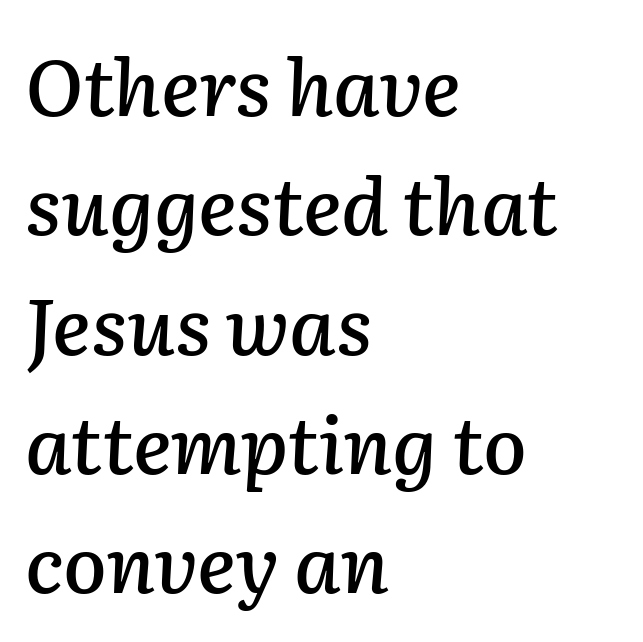
Q: Is the text italic (slanted)? A: Yes, it leans right by about 2 degrees.
Q: Is the text underlined? A: No.
Q: How is the paragraph aligned? A: Left-aligned.
Q: Is the spacing between letters normal or unusually wide? A: Normal.
Q: Is the spacing between lines tight, normal or loose? A: Normal.
Q: Width (condensed, normal, or wide)? A: Normal.
Q: Stroke contrast? A: Low.
Q: x-height? A: Medium.
Q: Monospaced? A: No.
